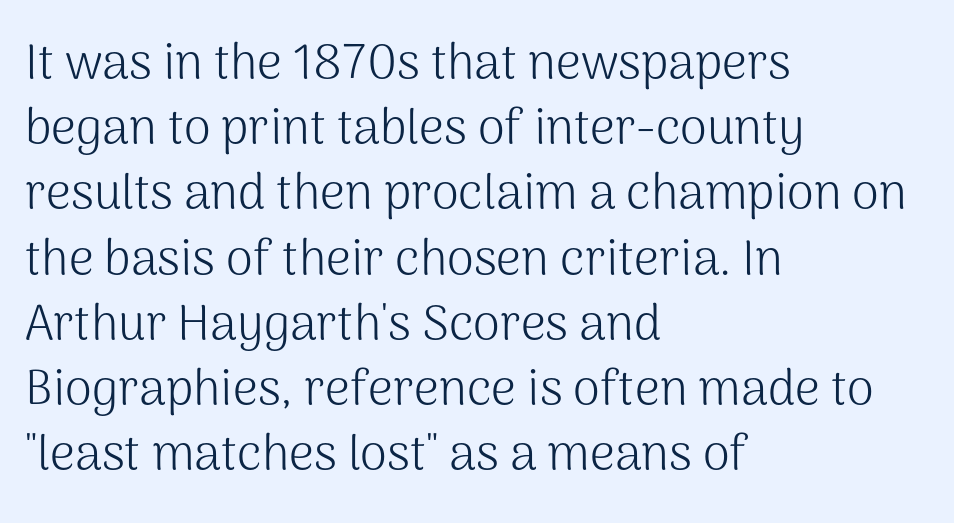
Q: Is the text bold? A: No.
Q: Is the text italic (slanted)? A: No, it is upright.
Q: Is the typeface a serif or a sans-serif typeface? A: Sans-serif.
Q: Is the text underlined? A: No.
Q: How is the paragraph aligned? A: Left-aligned.
Q: Is the spacing between letters normal or unusually wide? A: Normal.
Q: Is the spacing between lines tight, normal or loose? A: Normal.
Q: Width (condensed, normal, or wide)? A: Normal.
Q: Stroke contrast? A: Medium.
Q: x-height? A: Medium.
Q: Monospaced? A: No.
